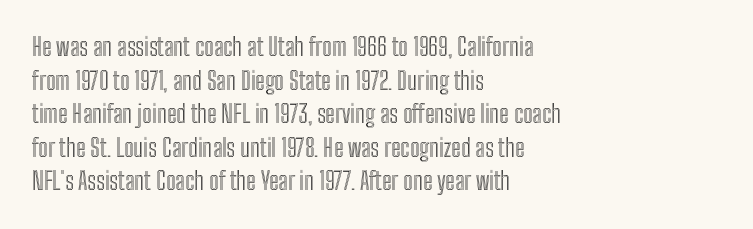
The image shows 24 px text type, upright; set left-aligned, normal line spacing (1.4x), normal letter spacing, not underlined.
